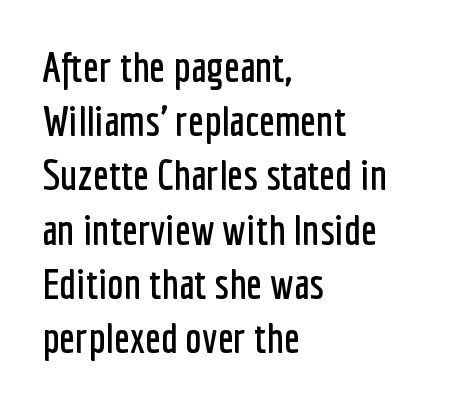
Reading down the column, the eye jumps a familiar distance to each next line. The strip under each line holds only bare page. Look at the tracking — it's just the regular setting, nothing added. All the whitespace from short lines collects on the right.
